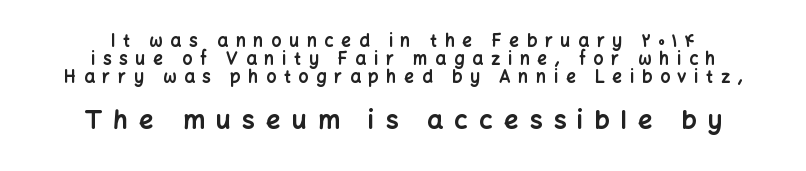
{"italic": "no", "bold": "yes", "underline": "no", "align": "center", "line_spacing": "tight", "line_spacing_ratio": 1.06, "letter_spacing": "wide", "letter_spacing_em": 0.46, "larger_block": "second", "size_ratio": 1.47, "glyph_px": 25}
